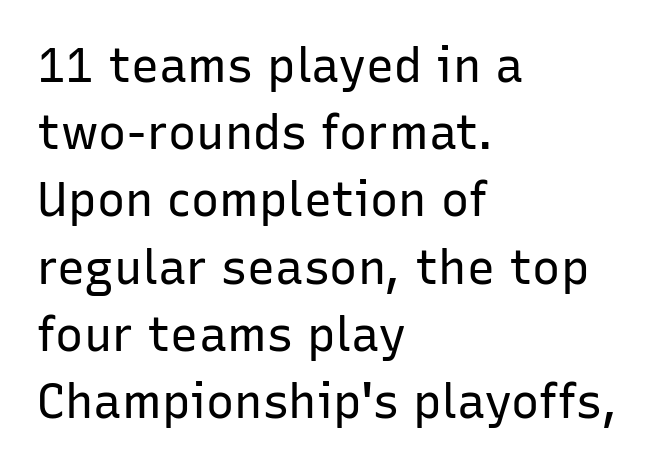
{"serif": "no", "italic": "no", "bold": "no", "weight": "regular", "width": "normal", "stroke_contrast": "low", "x_height": "medium", "monospaced": "no", "underline": "no", "align": "left", "line_spacing": "normal", "line_spacing_ratio": 1.43, "letter_spacing": "normal", "letter_spacing_em": 0.0, "glyph_px": 47}
